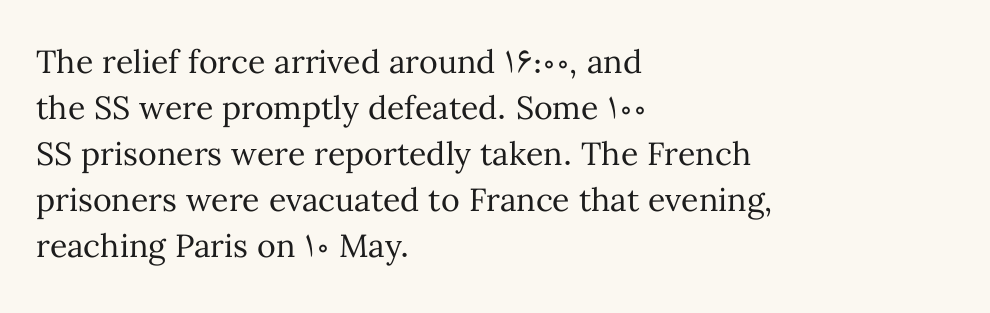
{"italic": "no", "bold": "no", "weight": "regular", "width": "normal", "stroke_contrast": "medium", "x_height": "medium", "monospaced": "no", "underline": "no", "align": "left", "line_spacing": "normal", "line_spacing_ratio": 1.44, "letter_spacing": "normal", "letter_spacing_em": 0.0, "glyph_px": 32}
